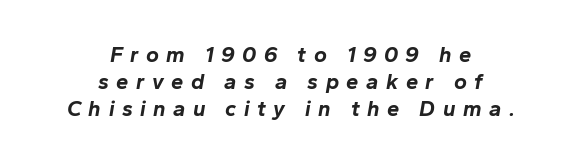
{"italic": "yes", "lean": "right", "slant_degrees": 10, "bold": "yes", "underline": "no", "align": "center", "line_spacing_ratio": 1.22, "letter_spacing": "wide", "letter_spacing_em": 0.34, "glyph_px": 22}
